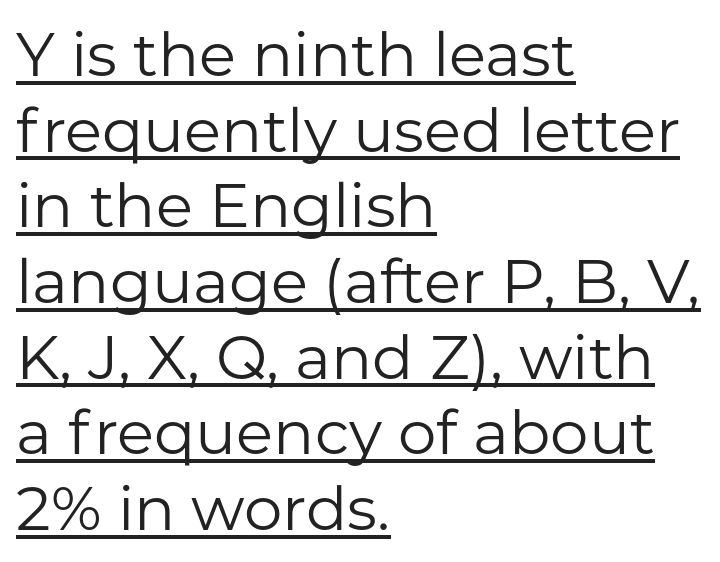
Q: Is the text bold? A: No.
Q: Is the text italic (slanted)? A: No, it is upright.
Q: Is the typeface a serif or a sans-serif typeface? A: Sans-serif.
Q: Is the text underlined? A: Yes.
Q: How is the paragraph aligned? A: Left-aligned.
Q: Is the spacing between letters normal or unusually wide? A: Normal.
Q: Width (condensed, normal, or wide)? A: Normal.
Q: Stroke contrast? A: Low.
Q: x-height? A: Medium.
Q: Monospaced? A: No.
